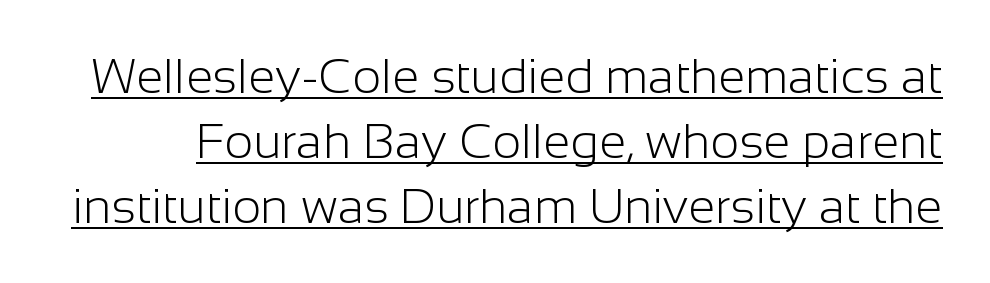
{"serif": "no", "italic": "no", "bold": "no", "weight": "light", "width": "normal", "stroke_contrast": "low", "x_height": "medium", "monospaced": "no", "underline": "yes", "line_spacing": "normal", "line_spacing_ratio": 1.33, "letter_spacing": "normal", "letter_spacing_em": 0.0, "glyph_px": 49}
